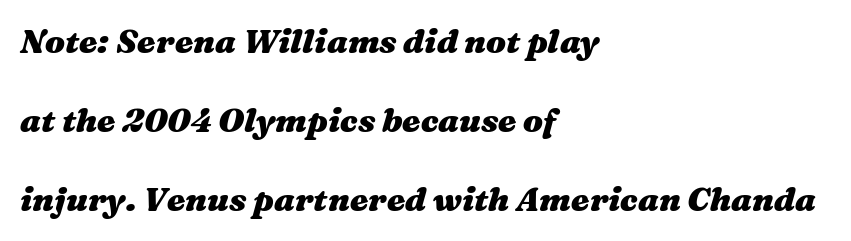
Q: Is the text bold? A: Yes.
Q: Is the text italic (slanted)? A: Yes, it leans right by about 16 degrees.
Q: Is the text underlined? A: No.
Q: How is the paragraph aligned? A: Left-aligned.
Q: Is the spacing between letters normal or unusually wide? A: Normal.
Q: Is the spacing between lines tight, normal or loose? A: Loose.
Q: Width (condensed, normal, or wide)? A: Wide.
Q: Stroke contrast? A: Medium.
Q: x-height? A: Medium.
Q: Monospaced? A: No.
